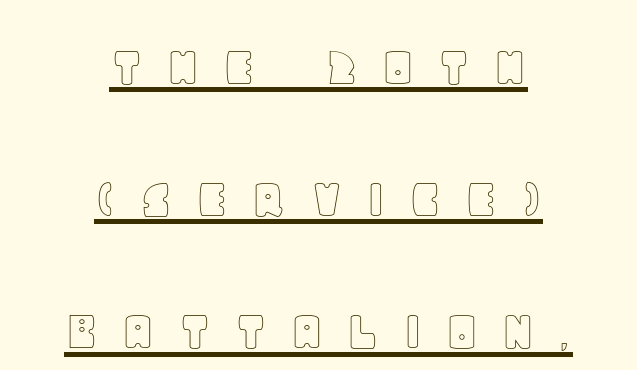
{"italic": "no", "width": "normal", "x_height": "large", "monospaced": "no", "underline": "yes", "align": "center", "line_spacing": "loose", "line_spacing_ratio": 2.24, "letter_spacing": "wide", "letter_spacing_em": 0.38, "glyph_px": 59}
